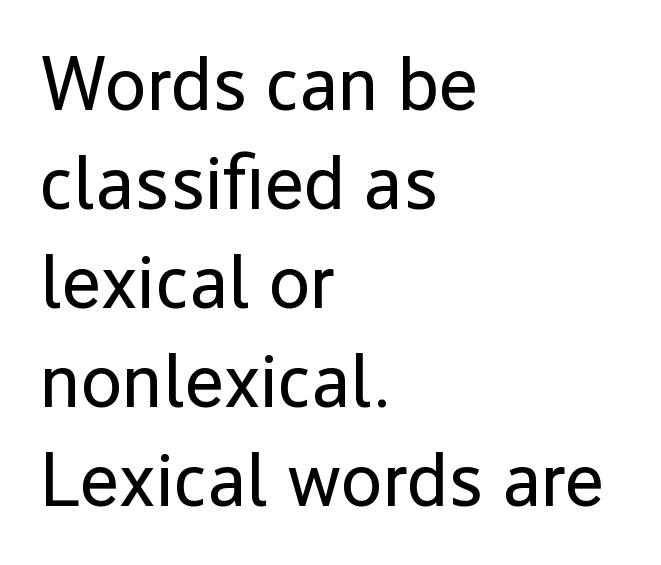
Q: Is the text bold? A: No.
Q: Is the text italic (slanted)? A: No, it is upright.
Q: Is the typeface a serif or a sans-serif typeface? A: Sans-serif.
Q: Is the text underlined? A: No.
Q: How is the paragraph aligned? A: Left-aligned.
Q: Is the spacing between letters normal or unusually wide? A: Normal.
Q: Is the spacing between lines tight, normal or loose? A: Normal.
Q: Width (condensed, normal, or wide)? A: Normal.
Q: Stroke contrast? A: Low.
Q: x-height? A: Medium.
Q: Monospaced? A: No.
